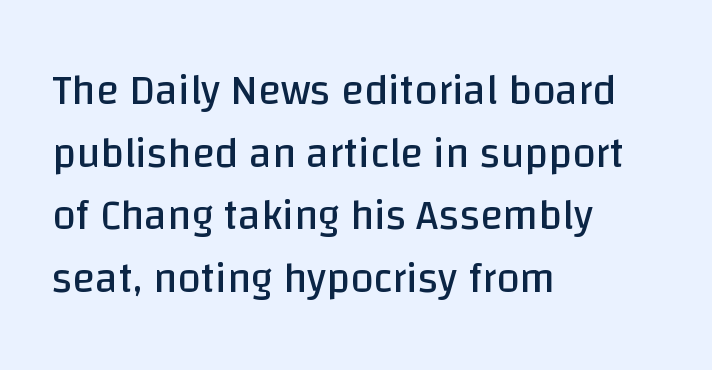
Q: Is the text bold? A: No.
Q: Is the text italic (slanted)? A: No, it is upright.
Q: Is the typeface a serif or a sans-serif typeface? A: Sans-serif.
Q: Is the text underlined? A: No.
Q: How is the paragraph aligned? A: Left-aligned.
Q: Is the spacing between letters normal or unusually wide? A: Normal.
Q: Is the spacing between lines tight, normal or loose? A: Normal.
Q: Width (condensed, normal, or wide)? A: Normal.
Q: Stroke contrast? A: Low.
Q: x-height? A: Large.
Q: Monospaced? A: No.
